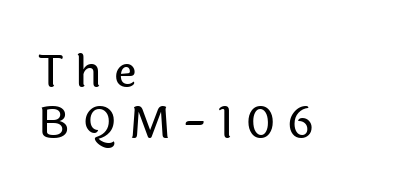
The image shows 44 px sans-serif type, upright; set left-aligned, tight line spacing (1.15x), unusually wide letter spacing (+0.27 em), not underlined; a medium x-height.
